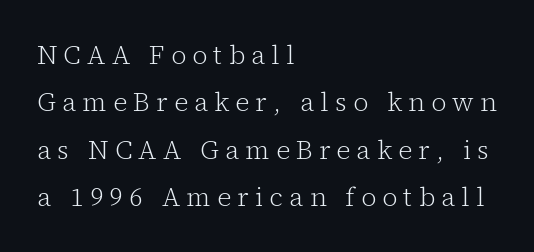
Q: Is the text bold? A: No.
Q: Is the text italic (slanted)? A: No, it is upright.
Q: Is the text underlined? A: No.
Q: How is the paragraph aligned? A: Left-aligned.
Q: Is the spacing between letters normal or unusually wide? A: Unusually wide.
